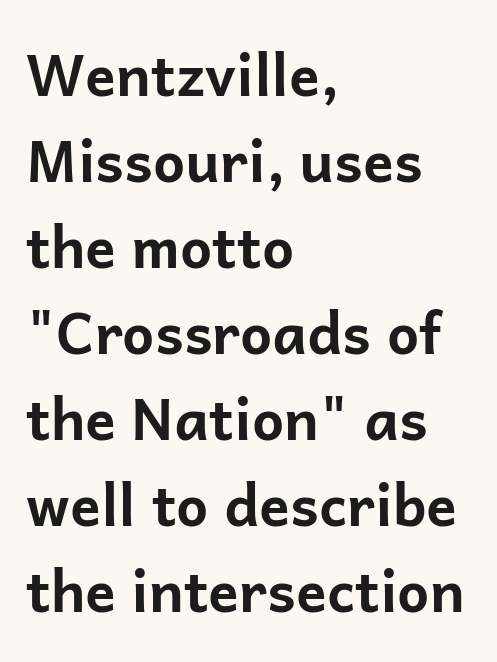
This sample has the flowing, uneven cadence of proportional lettering. Honestly, the letter spacing is just normal — you wouldn't notice it. Plain, unruled lines of type. Upright lettering throughout. Regular leading. Look at the bottom of the vertical strokes: they stop flat, with no serifs.
